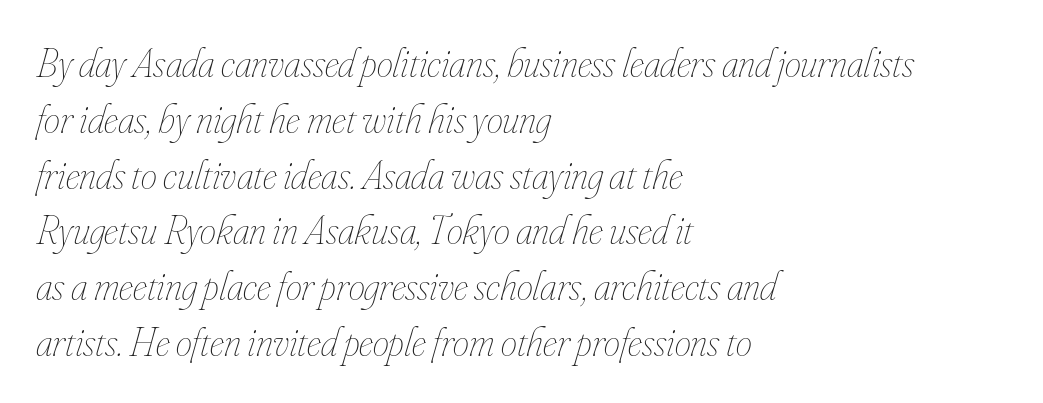
Q: Is the text bold? A: No.
Q: Is the text italic (slanted)? A: Yes, it leans right by about 16 degrees.
Q: Is the text underlined? A: No.
Q: How is the paragraph aligned? A: Left-aligned.
Q: Is the spacing between letters normal or unusually wide? A: Normal.
Q: Is the spacing between lines tight, normal or loose? A: Normal.
Q: Width (condensed, normal, or wide)? A: Condensed.
Q: Stroke contrast? A: Low.
Q: x-height? A: Small.
Q: Monospaced? A: No.
